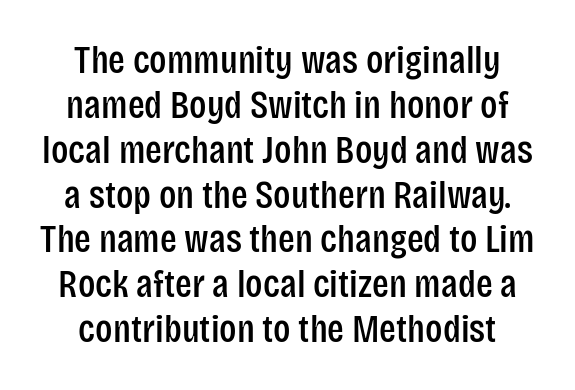
Q: Is the text italic (slanted)? A: No, it is upright.
Q: Is the typeface a serif or a sans-serif typeface? A: Sans-serif.
Q: Is the text underlined? A: No.
Q: How is the paragraph aligned? A: Centered.
Q: Is the spacing between letters normal or unusually wide? A: Normal.
Q: Is the spacing between lines tight, normal or loose? A: Tight.
Q: Width (condensed, normal, or wide)? A: Condensed.
Q: Stroke contrast? A: Low.
Q: x-height? A: Large.
Q: Monospaced? A: No.
